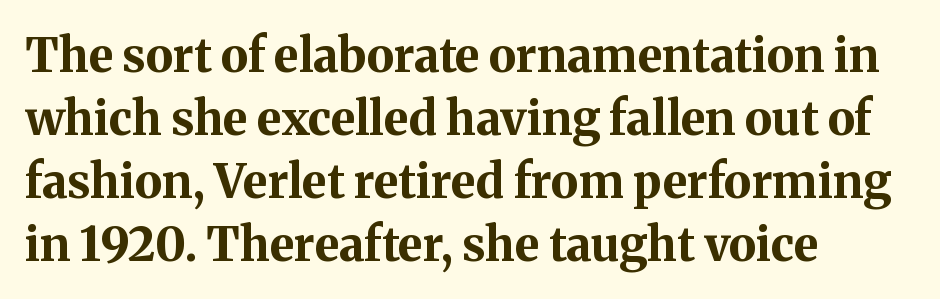
The tracking reads as untouched default to a designer's eye. On the weight axis this lands at bold, roughly 700. The space beneath each line is pristine and unruled. Unlike italic type, these characters show no tilt at all.
